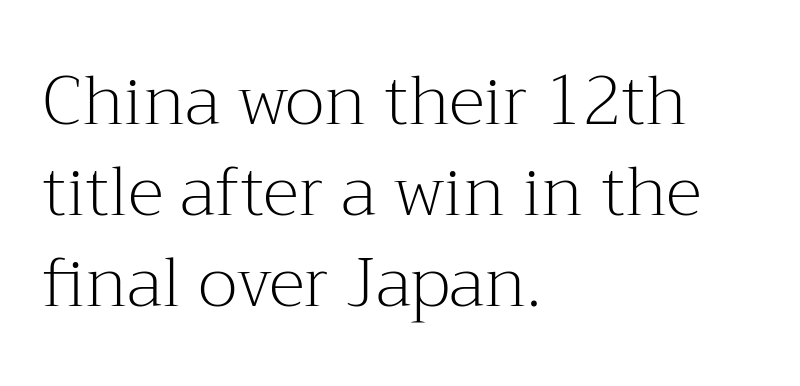
Q: Is the text bold? A: No.
Q: Is the text italic (slanted)? A: No, it is upright.
Q: Is the typeface a serif or a sans-serif typeface? A: Serif.
Q: Is the text underlined? A: No.
Q: How is the paragraph aligned? A: Left-aligned.
Q: Is the spacing between letters normal or unusually wide? A: Normal.
Q: Is the spacing between lines tight, normal or loose? A: Normal.
Q: Width (condensed, normal, or wide)? A: Normal.
Q: Stroke contrast? A: Medium.
Q: x-height? A: Medium.
Q: Monospaced? A: No.
